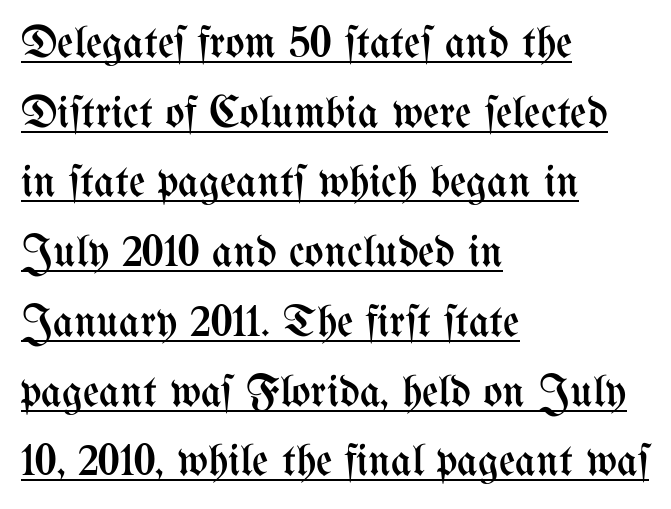
{"italic": "no", "bold": "no", "weight": "regular", "width": "condensed", "stroke_contrast": "medium", "x_height": "medium", "monospaced": "no", "underline": "yes", "align": "left", "line_spacing": "normal", "line_spacing_ratio": 1.55, "letter_spacing": "normal", "letter_spacing_em": 0.0, "glyph_px": 45}
